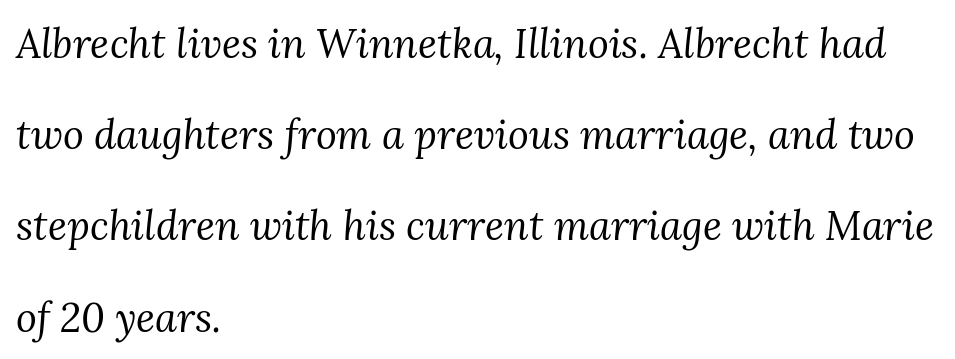
The face used here is proportionally spaced, like ordinary book or web type. This sample is left-justified, so line endings fall wherever the words run out. The face used here is rendered with its standard letterfit. A quiet, ordinary-to-light weight characterises the typeface.
